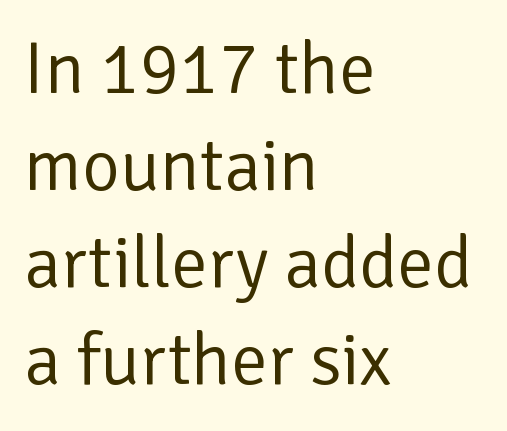
Proportional: the letters do not fall into vertical columns. No feet cap the strokes, marking this as sans-serif type. Students, observe: this is what conventionally led text looks like. Posture: straight, roman, zero tilt.
